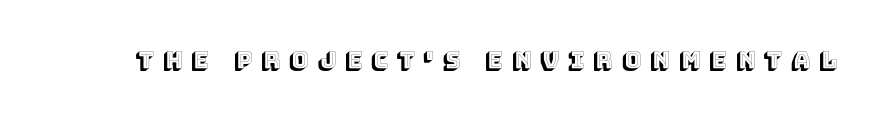
The foot of each line stays bare and open. The tracking jumps out immediately: characters are airy and widely separated. These lines were composed using upright roman letters.
